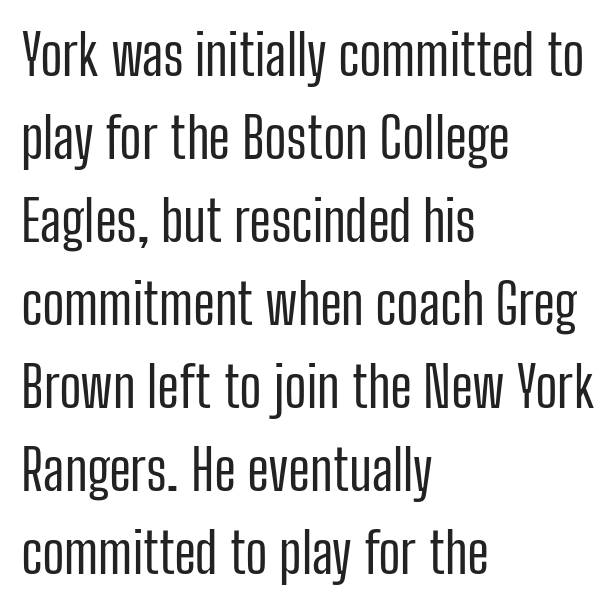
{"serif": "no", "italic": "no", "bold": "no", "weight": "regular", "width": "condensed", "stroke_contrast": "low", "x_height": "medium", "monospaced": "no", "underline": "no", "align": "left", "line_spacing": "normal", "line_spacing_ratio": 1.51, "letter_spacing": "normal", "letter_spacing_em": 0.0, "glyph_px": 55}
